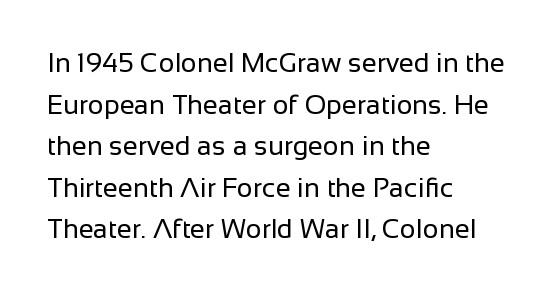
{"italic": "no", "bold": "no", "underline": "no", "align": "left", "line_spacing": "normal", "line_spacing_ratio": 1.54, "letter_spacing": "normal", "letter_spacing_em": 0.0, "glyph_px": 27}
